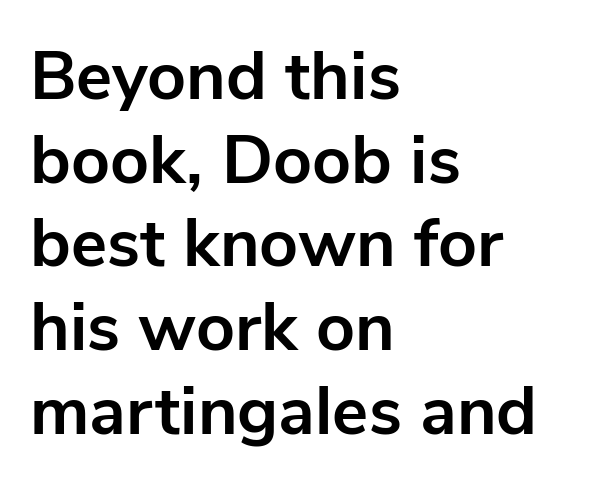
Q: Is the text bold? A: Yes.
Q: Is the text italic (slanted)? A: No, it is upright.
Q: Is the typeface a serif or a sans-serif typeface? A: Sans-serif.
Q: Is the text underlined? A: No.
Q: How is the paragraph aligned? A: Left-aligned.
Q: Is the spacing between letters normal or unusually wide? A: Normal.
Q: Width (condensed, normal, or wide)? A: Normal.
Q: Stroke contrast? A: Low.
Q: x-height? A: Medium.
Q: Monospaced? A: No.
